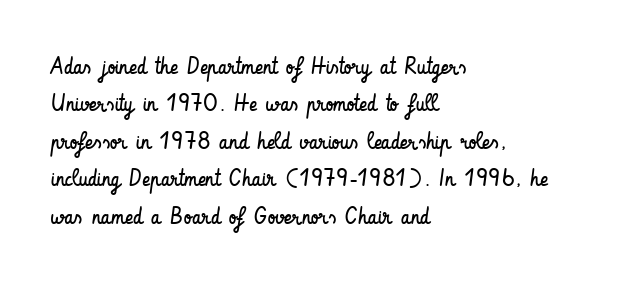
Q: Is the text bold? A: No.
Q: Is the text italic (slanted)? A: No, it is upright.
Q: Is the text underlined? A: No.
Q: How is the paragraph aligned? A: Left-aligned.
Q: Is the spacing between letters normal or unusually wide? A: Normal.
Q: Is the spacing between lines tight, normal or loose? A: Normal.
